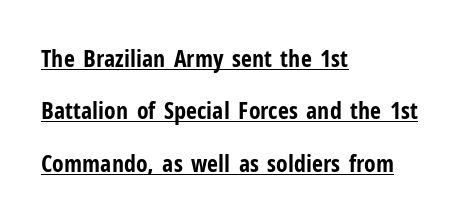
These lines stand farther apart than default settings would place them. The string is rendered with underlining switched on. The letters stand upright; this is a roman face. The paragraph shown leans on its left margin. Thick stems and heavy bowls — unmistakably bold. Tracking value appears to be zero — textbook default spacing.
